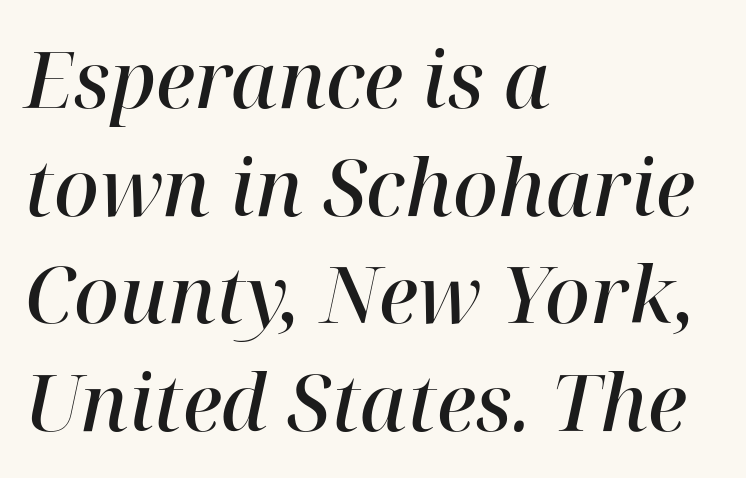
Q: Is the text bold? A: Semi-bold.
Q: Is the text italic (slanted)? A: Yes, it leans right by about 12 degrees.
Q: Is the typeface a serif or a sans-serif typeface? A: Serif.
Q: Is the text underlined? A: No.
Q: How is the paragraph aligned? A: Left-aligned.
Q: Is the spacing between letters normal or unusually wide? A: Normal.
Q: Is the spacing between lines tight, normal or loose? A: Normal.
Q: Width (condensed, normal, or wide)? A: Normal.
Q: Stroke contrast? A: High.
Q: x-height? A: Medium.
Q: Monospaced? A: No.
